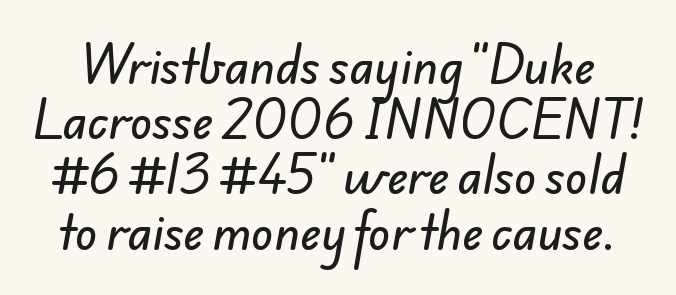
Q: Is the typeface a serif or a sans-serif typeface? A: Sans-serif.
Q: Is the text underlined? A: No.
Q: Is the spacing between letters normal or unusually wide? A: Normal.
Q: Width (condensed, normal, or wide)? A: Normal.
Q: Stroke contrast? A: Low.
Q: x-height? A: Small.
Q: Monospaced? A: No.
